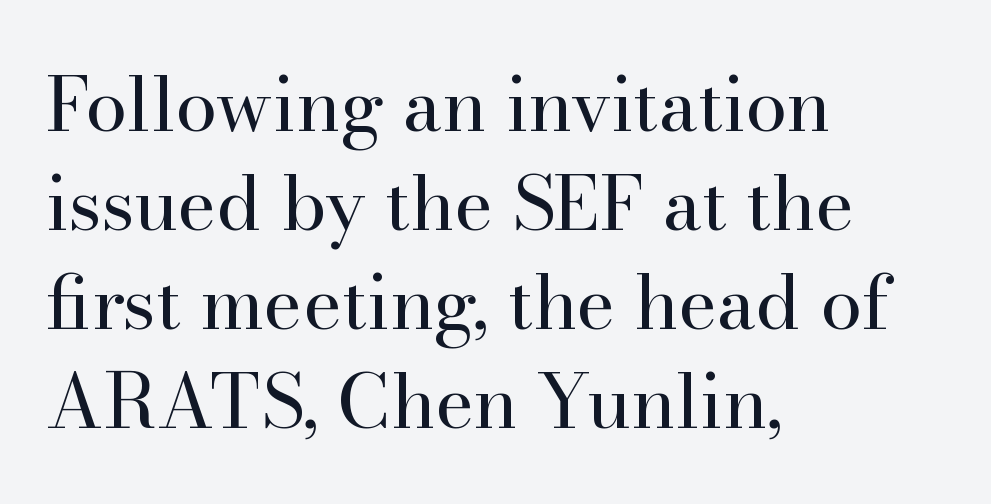
{"serif": "yes", "italic": "no", "bold": "no", "weight": "regular", "width": "normal", "stroke_contrast": "high", "x_height": "small", "monospaced": "no", "underline": "no", "align": "left", "line_spacing": "normal", "line_spacing_ratio": 1.32, "letter_spacing": "normal", "letter_spacing_em": 0.0, "glyph_px": 75}
